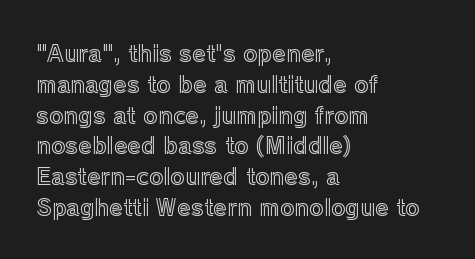
{"italic": "no", "underline": "no", "align": "left", "line_spacing": "normal", "line_spacing_ratio": 1.4, "letter_spacing": "normal", "letter_spacing_em": 0.0, "glyph_px": 22}
